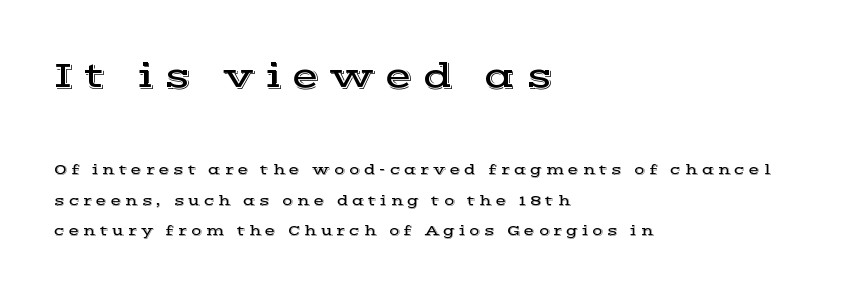
{"serif": "yes", "italic": "no", "width": "wide", "x_height": "medium", "monospaced": "no", "underline": "no", "align": "left", "line_spacing": "loose", "line_spacing_ratio": 2.18, "letter_spacing": "wide", "letter_spacing_em": 0.28, "larger_block": "first", "size_ratio": 2.57, "glyph_px": 36}
